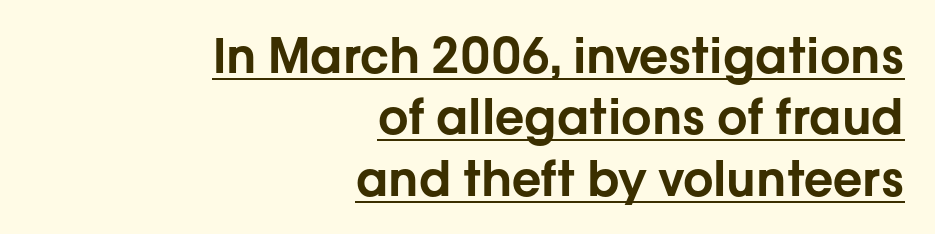
Q: Is the text italic (slanted)? A: No, it is upright.
Q: Is the typeface a serif or a sans-serif typeface? A: Sans-serif.
Q: Is the text underlined? A: Yes.
Q: How is the paragraph aligned? A: Right-aligned.
Q: Is the spacing between letters normal or unusually wide? A: Normal.
Q: Is the spacing between lines tight, normal or loose? A: Normal.
Q: Width (condensed, normal, or wide)? A: Normal.
Q: Stroke contrast? A: Low.
Q: x-height? A: Medium.
Q: Monospaced? A: No.
